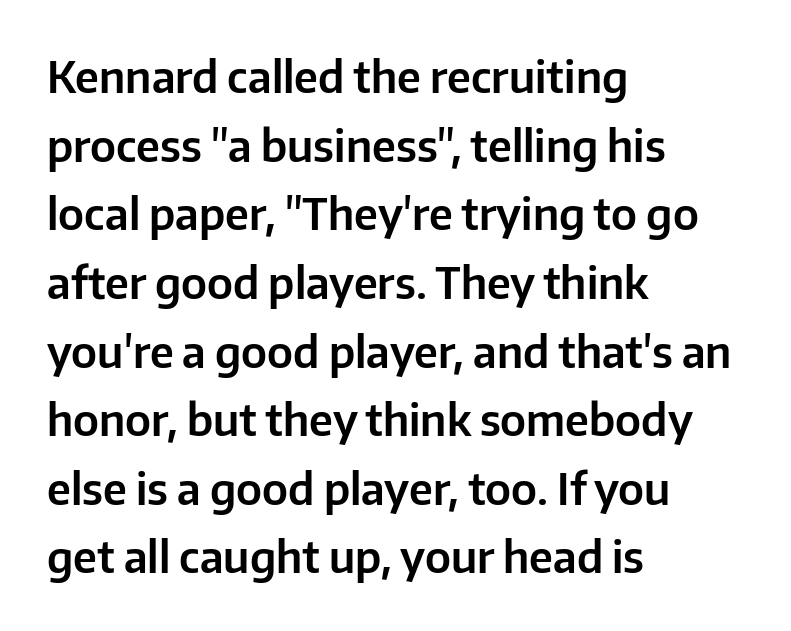
{"serif": "no", "italic": "no", "width": "normal", "stroke_contrast": "low", "x_height": "medium", "monospaced": "no", "underline": "no", "align": "left", "line_spacing": "normal", "line_spacing_ratio": 1.56, "letter_spacing": "normal", "letter_spacing_em": 0.0, "glyph_px": 44}
